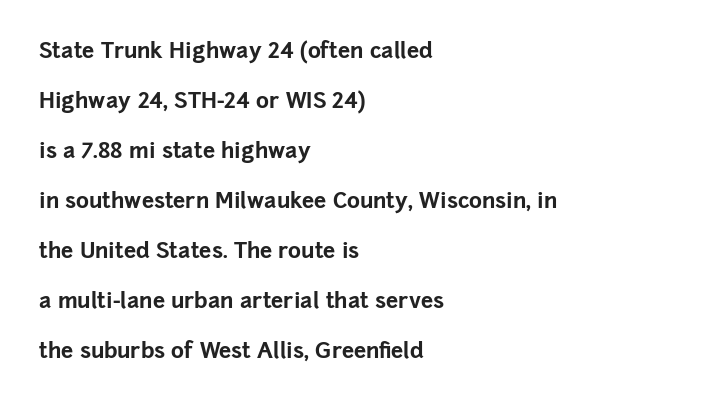
{"italic": "no", "bold": "yes", "underline": "no", "align": "left", "line_spacing": "loose", "line_spacing_ratio": 2.27, "letter_spacing": "normal", "letter_spacing_em": 0.0, "glyph_px": 22}
